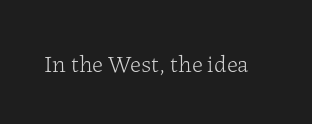
Q: Is the text bold? A: No.
Q: Is the text italic (slanted)? A: No, it is upright.
Q: Is the text underlined? A: No.
Q: Is the spacing between letters normal or unusually wide? A: Normal.
